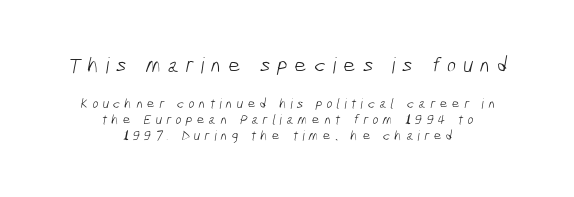
Q: Is the text bold? A: No.
Q: Is the text underlined? A: No.
Q: How is the paragraph aligned? A: Centered.
Q: Is the spacing between letters normal or unusually wide? A: Unusually wide.
Q: Is the spacing between lines tight, normal or loose? A: Tight.
Q: Which block of text is set in a larger size, the first (top) or the second (bottom)? A: The first (top) one.
